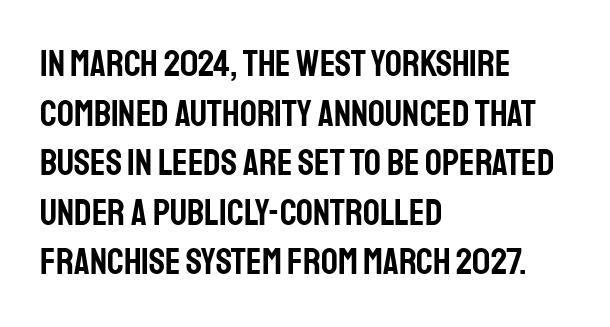
{"serif": "no", "italic": "no", "width": "condensed", "stroke_contrast": "low", "x_height": "large", "monospaced": "no", "underline": "no", "align": "left", "line_spacing": "normal", "line_spacing_ratio": 1.34, "letter_spacing": "normal", "letter_spacing_em": 0.0, "glyph_px": 37}
